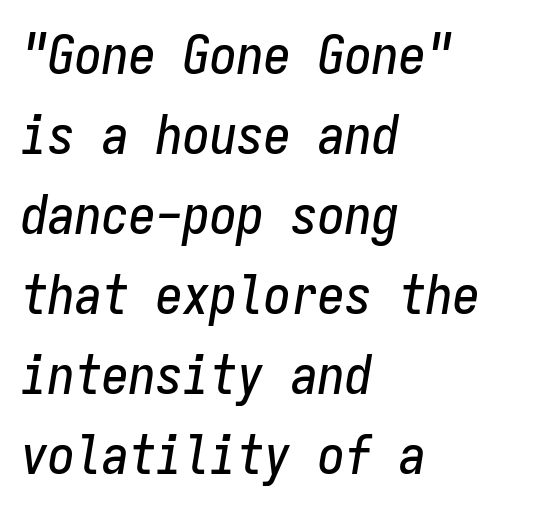
The image shows 54 px condensed type, italic (leaning right), monospaced; set left-aligned, normal line spacing (1.48x), normal letter spacing, not underlined; low stroke contrast and a medium x-height.
